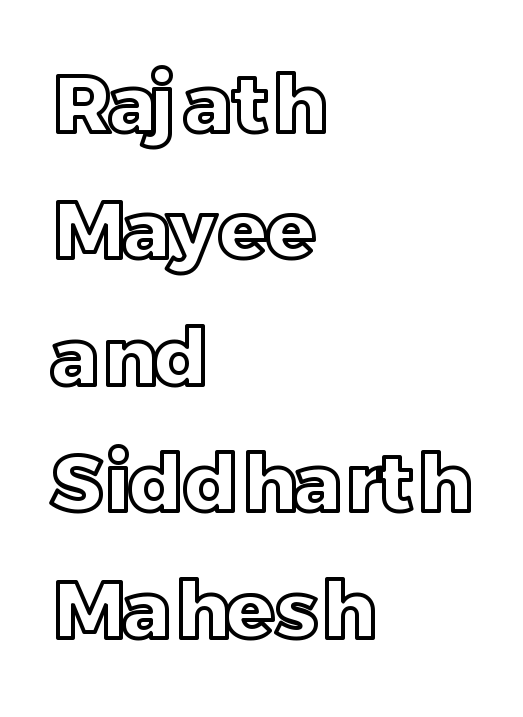
The image shows 80 px text type, upright; set left-aligned, normal line spacing (1.58x), normal letter spacing, not underlined; a large x-height.
